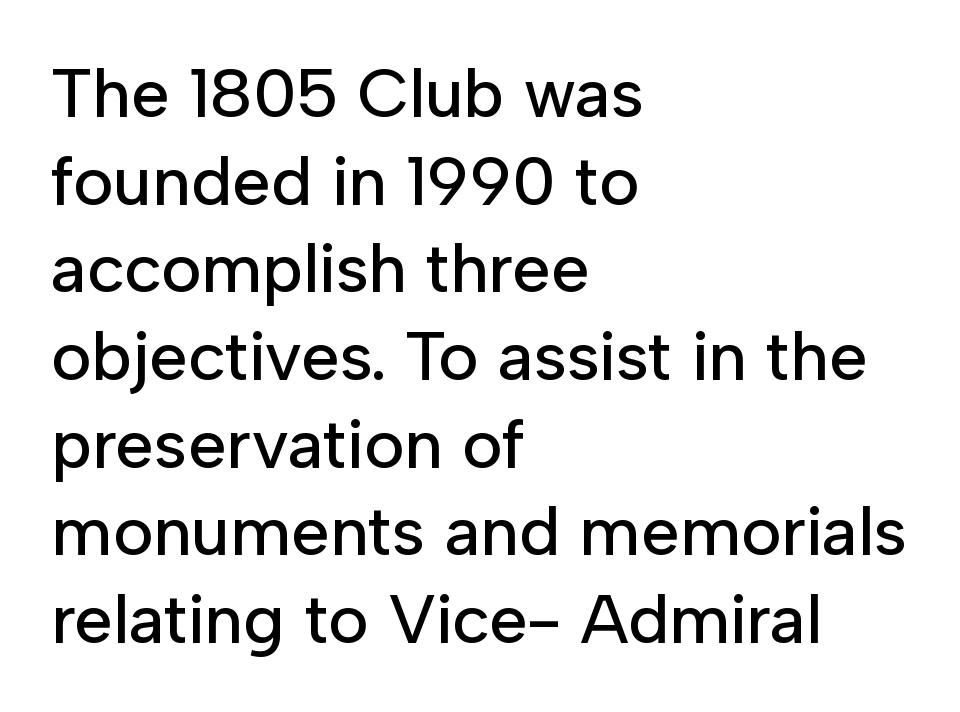
{"serif": "no", "italic": "no", "width": "normal", "stroke_contrast": "low", "x_height": "medium", "monospaced": "no", "underline": "no", "align": "left", "line_spacing": "normal", "line_spacing_ratio": 1.27, "letter_spacing": "normal", "letter_spacing_em": 0.0, "glyph_px": 69}
